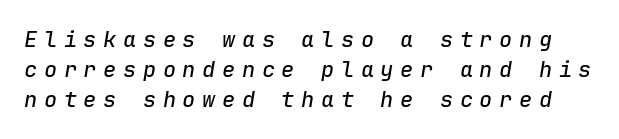
The image shows 22 px text type, italic (leaning right); set normal line spacing (1.37x), unusually wide letter spacing (+0.3 em), not underlined.
